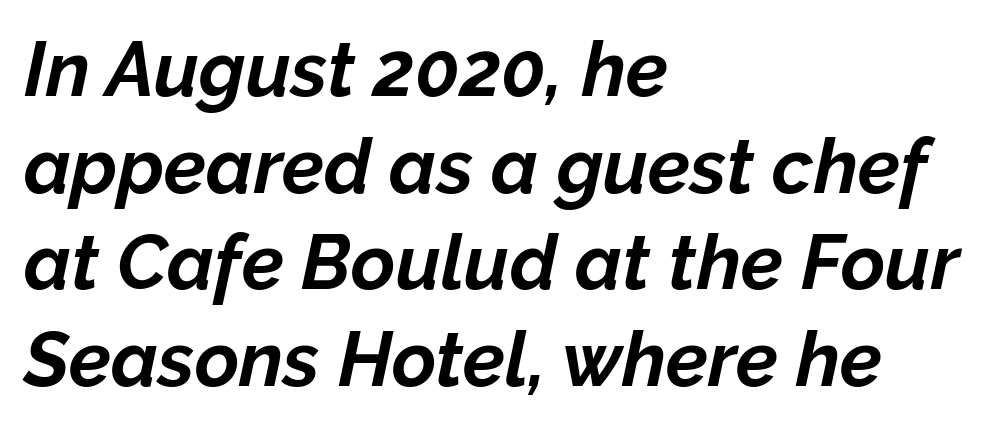
The image shows 76 px bold type, italic (leaning right); set left-aligned, normal line spacing (1.27x), normal letter spacing, not underlined; low stroke contrast and a medium x-height.
